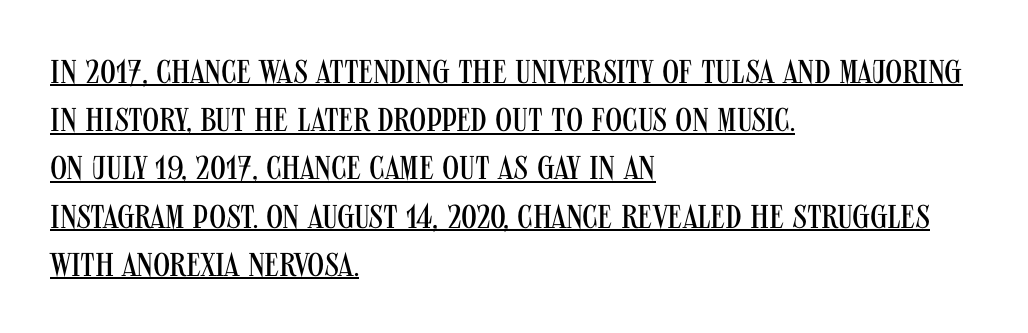
The image shows 33 px regular-weight, condensed sans-serif type, upright; set left-aligned, normal line spacing (1.46x), normal letter spacing, underlined; medium stroke contrast and a large x-height.
